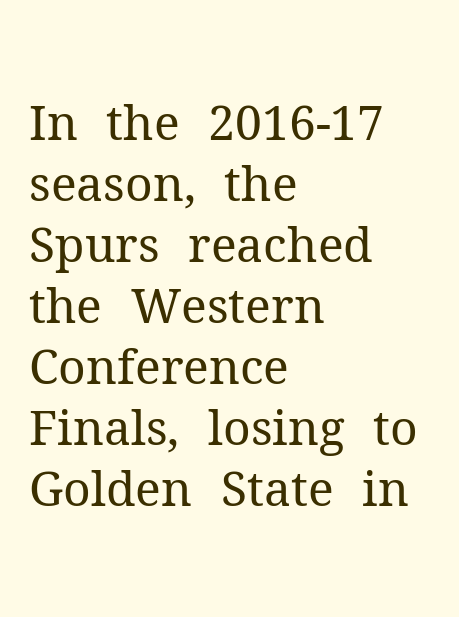
Q: Is the text bold? A: No.
Q: Is the text italic (slanted)? A: No, it is upright.
Q: Is the typeface a serif or a sans-serif typeface? A: Serif.
Q: Is the text underlined? A: No.
Q: How is the paragraph aligned? A: Left-aligned.
Q: Is the spacing between letters normal or unusually wide? A: Normal.
Q: Is the spacing between lines tight, normal or loose? A: Normal.
Q: Width (condensed, normal, or wide)? A: Normal.
Q: Stroke contrast? A: Medium.
Q: x-height? A: Medium.
Q: Monospaced? A: No.
